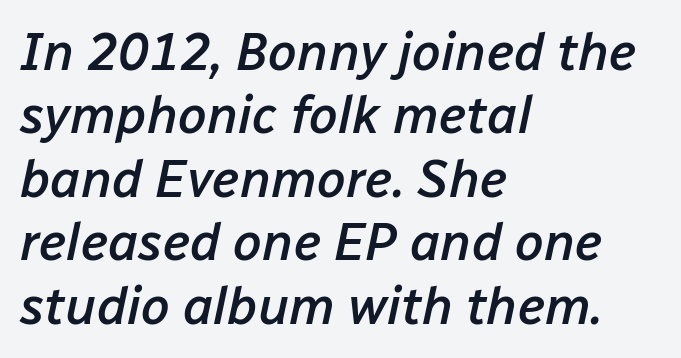
{"italic": "yes", "lean": "right", "slant_degrees": 12, "bold": "semi", "weight": "semibold", "width": "normal", "stroke_contrast": "low", "x_height": "medium", "monospaced": "no", "underline": "no", "align": "left", "line_spacing_ratio": 1.22, "letter_spacing": "normal", "letter_spacing_em": 0.0, "glyph_px": 52}
